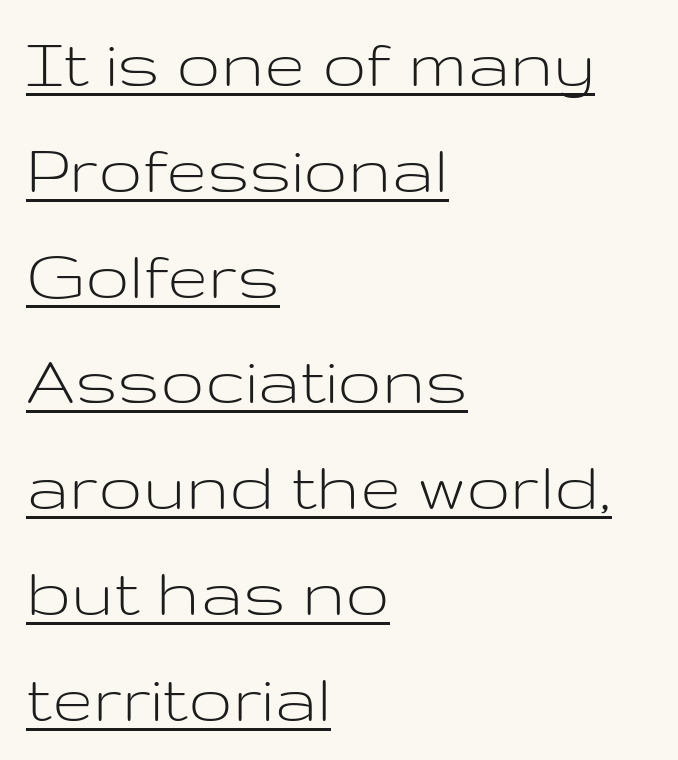
Is there much room between lines? A standard amount, neither cramped nor airy. Weight: in the light-to-regular range. The letters carry no serifs — their stems end cleanly without finishing strokes. These lines are set flush left with a ragged right edge.
